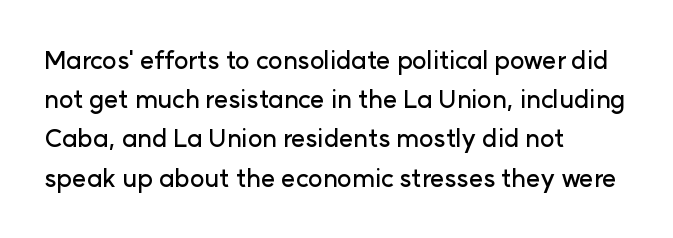
The image shows 25 px text type, upright; set left-aligned, normal line spacing (1.57x), normal letter spacing, not underlined.
